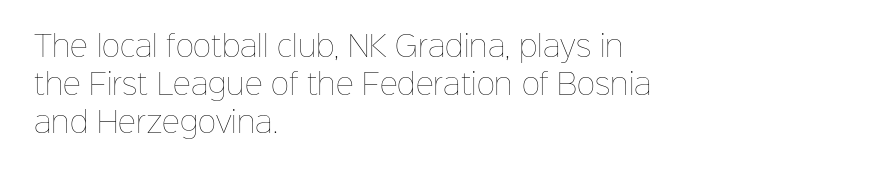
Nothing unusual about the tracking: characters are spaced as the font intends. Stems here are at most as thick as an everyday book face. The leading is moderate, giving the passage an even texture. Layout note: lines flush left. The foot of each line stays bare and open.
